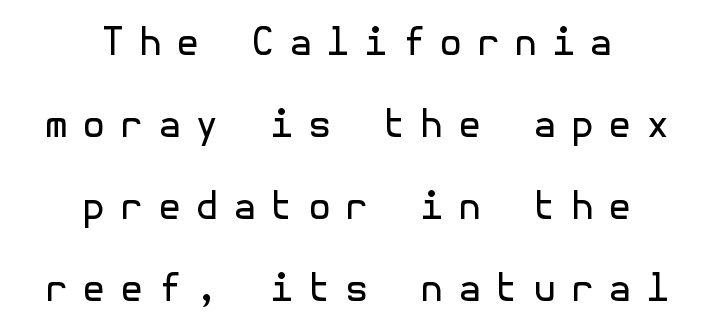
The image shows 38 px regular-weight sans-serif type, upright; set centered, loose line spacing (2.16x), unusually wide letter spacing (+0.37 em), not underlined; a medium x-height.
